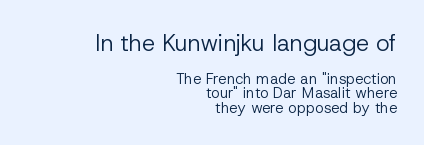
Successive baselines arrive quickly, one right under another. All the whitespace from short lines collects on the left. Inter-character spacing is left at the font's built-in metrics. Each stroke keeps to a modest, everyday thickness or less. Upright lettering throughout.
